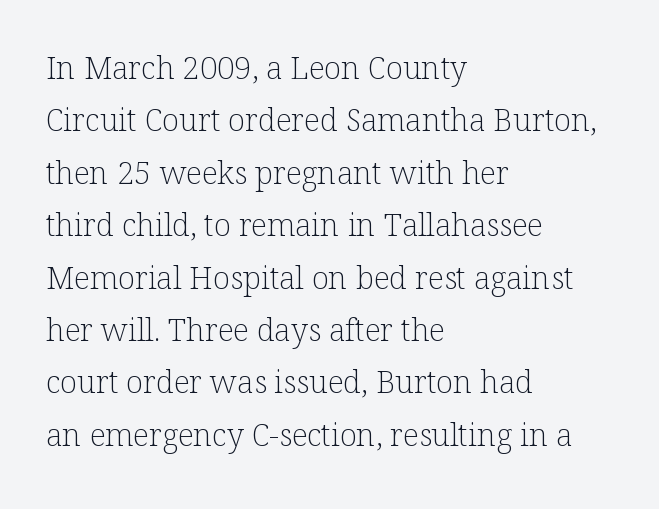
Q: Is the text bold? A: No.
Q: Is the text italic (slanted)? A: No, it is upright.
Q: Is the typeface a serif or a sans-serif typeface? A: Serif.
Q: Is the text underlined? A: No.
Q: How is the paragraph aligned? A: Left-aligned.
Q: Is the spacing between letters normal or unusually wide? A: Normal.
Q: Is the spacing between lines tight, normal or loose? A: Normal.
Q: Width (condensed, normal, or wide)? A: Normal.
Q: Stroke contrast? A: Low.
Q: x-height? A: Medium.
Q: Monospaced? A: No.
